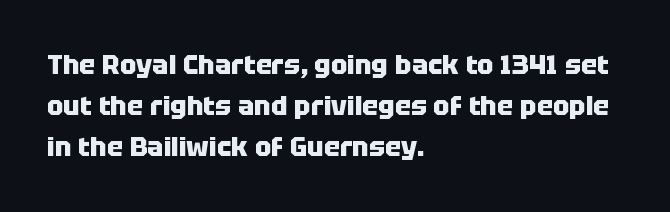
{"italic": "no", "bold": "yes", "underline": "no", "align": "left", "line_spacing": "normal", "line_spacing_ratio": 1.51, "letter_spacing": "normal", "letter_spacing_em": 0.0, "glyph_px": 27}
